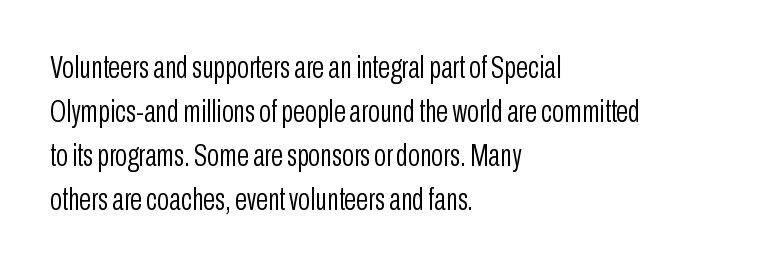
Q: Is the text bold? A: No.
Q: Is the text italic (slanted)? A: No, it is upright.
Q: Is the typeface a serif or a sans-serif typeface? A: Sans-serif.
Q: Is the text underlined? A: No.
Q: How is the paragraph aligned? A: Left-aligned.
Q: Is the spacing between letters normal or unusually wide? A: Normal.
Q: Is the spacing between lines tight, normal or loose? A: Normal.
Q: Width (condensed, normal, or wide)? A: Condensed.
Q: Stroke contrast? A: Low.
Q: x-height? A: Medium.
Q: Monospaced? A: No.
